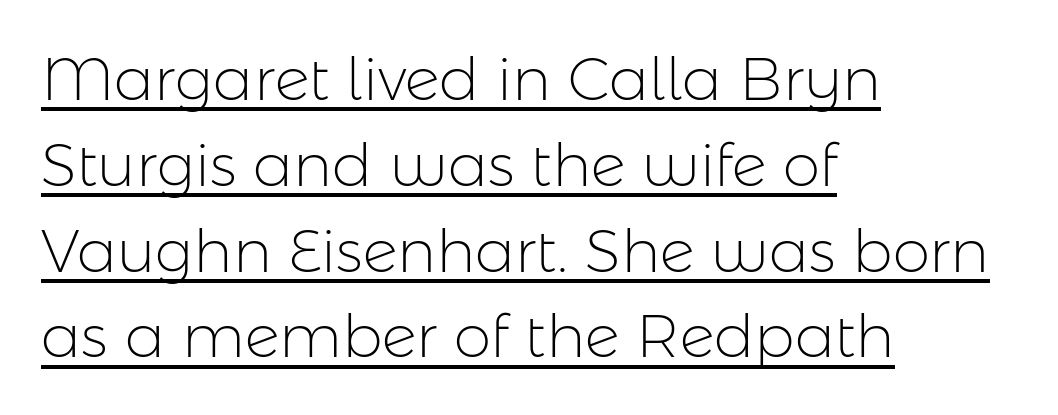
{"serif": "no", "italic": "no", "bold": "no", "weight": "light", "width": "normal", "stroke_contrast": "low", "x_height": "medium", "monospaced": "no", "underline": "yes", "align": "left", "line_spacing": "normal", "line_spacing_ratio": 1.43, "letter_spacing": "normal", "letter_spacing_em": 0.0, "glyph_px": 60}
